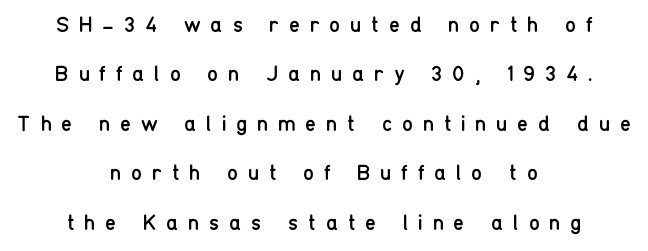
{"italic": "no", "bold": "no", "underline": "no", "align": "center", "line_spacing": "loose", "line_spacing_ratio": 2.25, "letter_spacing": "wide", "letter_spacing_em": 0.45, "glyph_px": 22}
